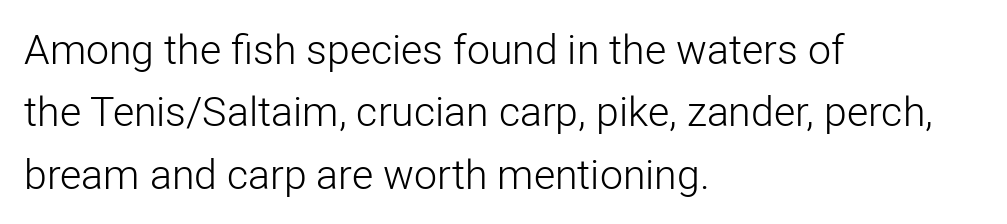
The image shows 41 px light sans-serif type, upright; set left-aligned, normal line spacing (1.52x), normal letter spacing, not underlined; low stroke contrast and a medium x-height.
